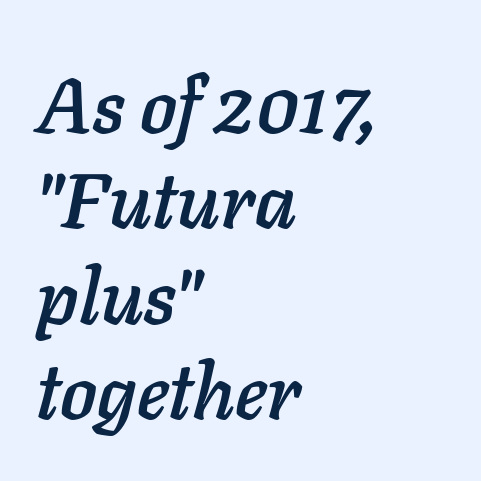
Q: Is the text italic (slanted)? A: Yes, it leans right by about 11 degrees.
Q: Is the text underlined? A: No.
Q: How is the paragraph aligned? A: Left-aligned.
Q: Is the spacing between letters normal or unusually wide? A: Normal.
Q: Width (condensed, normal, or wide)? A: Normal.
Q: Stroke contrast? A: Low.
Q: x-height? A: Medium.
Q: Monospaced? A: No.
